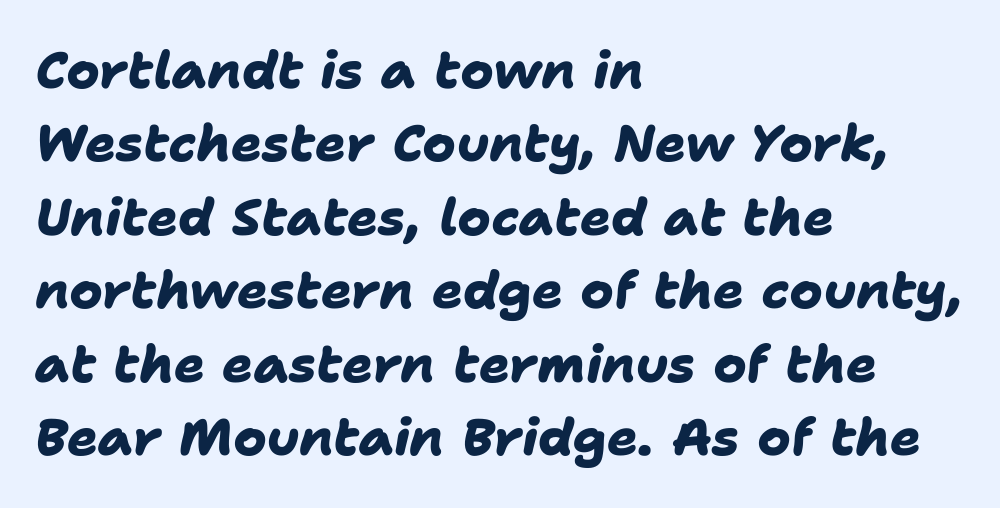
Q: Is the text bold? A: Yes.
Q: Is the typeface a serif or a sans-serif typeface? A: Sans-serif.
Q: Is the text underlined? A: No.
Q: How is the paragraph aligned? A: Left-aligned.
Q: Is the spacing between letters normal or unusually wide? A: Normal.
Q: Is the spacing between lines tight, normal or loose? A: Normal.
Q: Width (condensed, normal, or wide)? A: Normal.
Q: Stroke contrast? A: Low.
Q: x-height? A: Medium.
Q: Monospaced? A: No.
